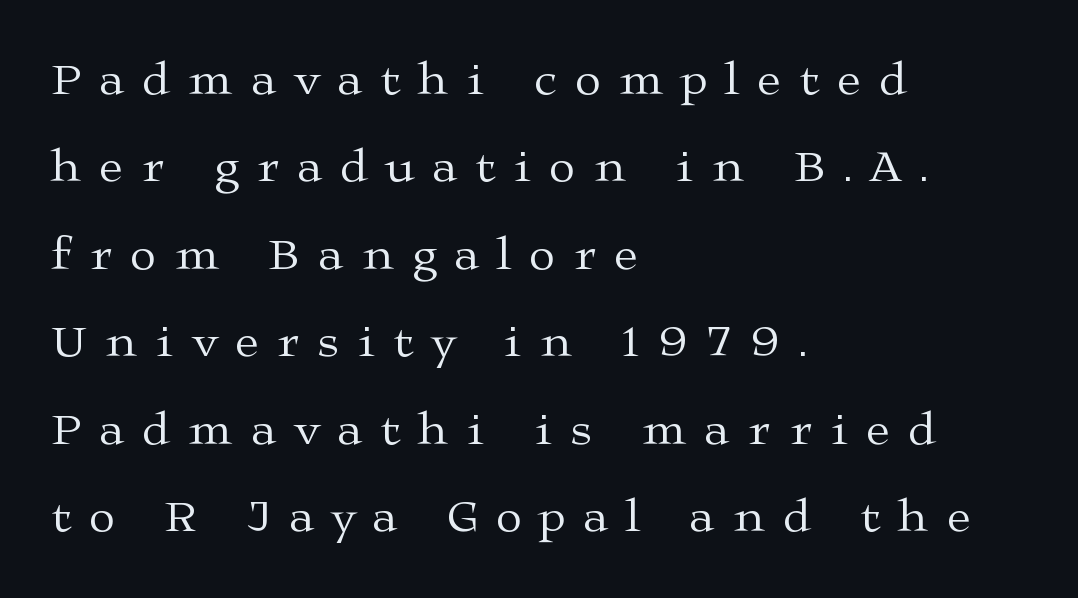
The image shows 47 px regular-weight, wide serif type, upright; set left-aligned, line spacing 1.86x, unusually wide letter spacing (+0.4 em), not underlined; medium stroke contrast and a medium x-height.
